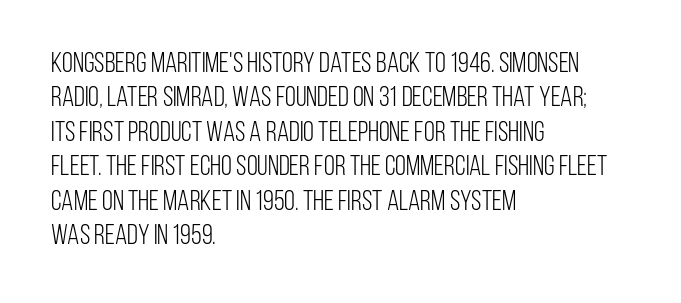
The image shows 28 px light, condensed sans-serif type, upright; set left-aligned, line spacing 1.23x, normal letter spacing, not underlined; low stroke contrast and a large x-height.
